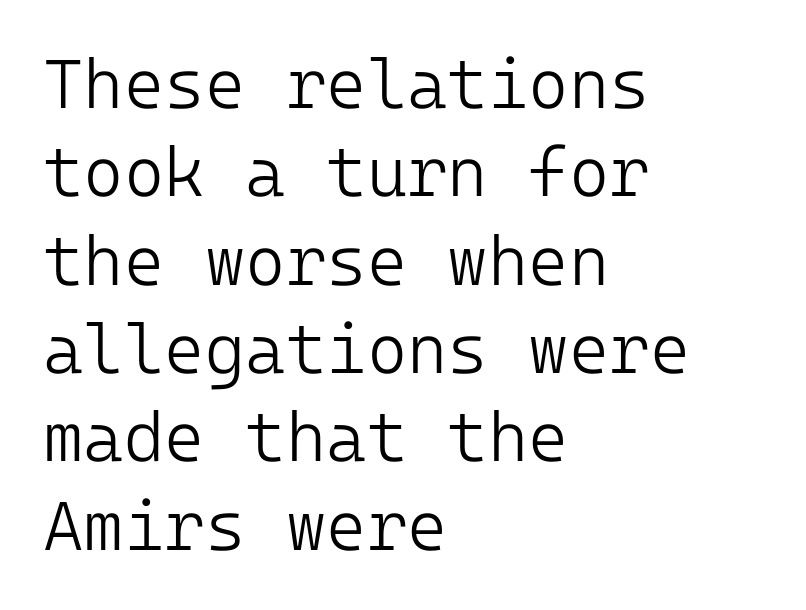
The image shows 69 px light sans-serif type, upright; set left-aligned, normal line spacing (1.28x), normal letter spacing, not underlined; low stroke contrast and a medium x-height.
